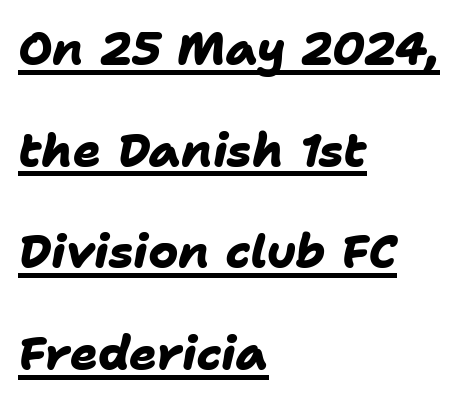
Q: Is the text bold? A: Yes.
Q: Is the typeface a serif or a sans-serif typeface? A: Sans-serif.
Q: Is the text underlined? A: Yes.
Q: How is the paragraph aligned? A: Left-aligned.
Q: Is the spacing between letters normal or unusually wide? A: Normal.
Q: Is the spacing between lines tight, normal or loose? A: Loose.
Q: Width (condensed, normal, or wide)? A: Normal.
Q: Stroke contrast? A: Low.
Q: x-height? A: Medium.
Q: Monospaced? A: No.
